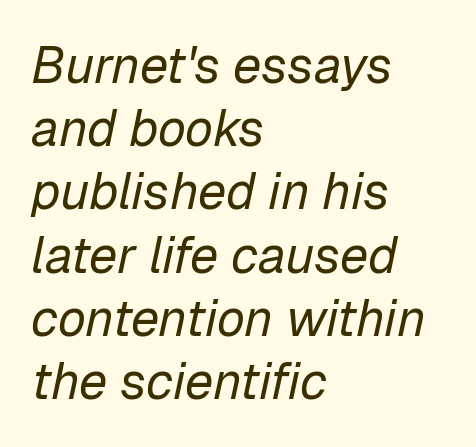
Q: Is the text bold? A: No.
Q: Is the text italic (slanted)? A: Yes, it leans right by about 12 degrees.
Q: Is the text underlined? A: No.
Q: How is the paragraph aligned? A: Left-aligned.
Q: Is the spacing between letters normal or unusually wide? A: Normal.
Q: Width (condensed, normal, or wide)? A: Normal.
Q: Stroke contrast? A: Low.
Q: x-height? A: Medium.
Q: Monospaced? A: No.
